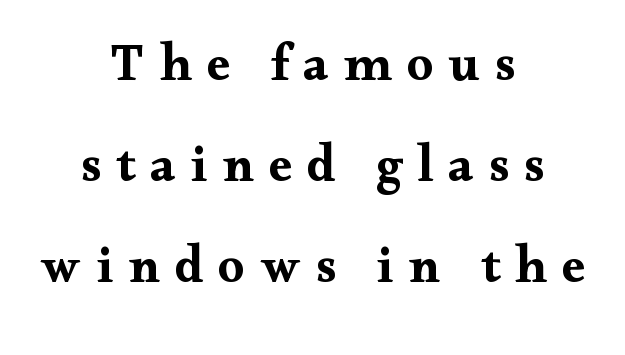
Q: Is the text bold? A: Yes.
Q: Is the text italic (slanted)? A: No, it is upright.
Q: Is the typeface a serif or a sans-serif typeface? A: Serif.
Q: Is the text underlined? A: No.
Q: How is the paragraph aligned? A: Centered.
Q: Is the spacing between letters normal or unusually wide? A: Unusually wide.
Q: Is the spacing between lines tight, normal or loose? A: Loose.
Q: Width (condensed, normal, or wide)? A: Wide.
Q: Stroke contrast? A: Medium.
Q: x-height? A: Small.
Q: Monospaced? A: No.
